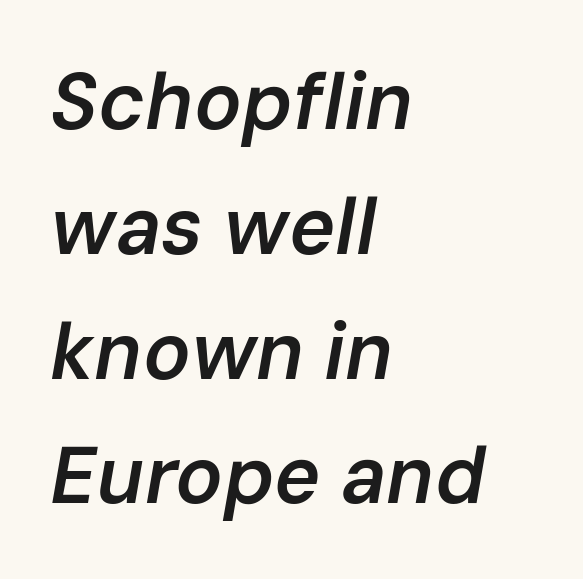
The image shows 79 px semibold type, italic (leaning right); set left-aligned, normal line spacing (1.58x), normal letter spacing, not underlined; low stroke contrast and a medium x-height.
